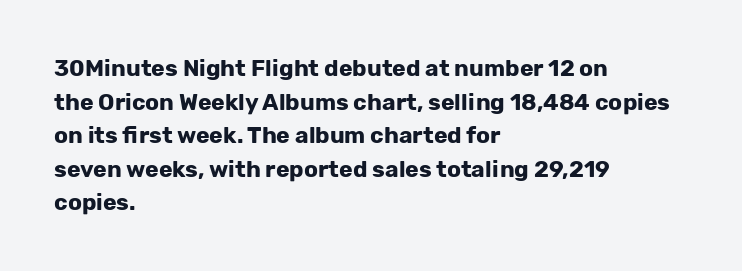
{"italic": "no", "bold": "yes", "underline": "no", "align": "left", "line_spacing": "normal", "line_spacing_ratio": 1.46, "letter_spacing": "normal", "letter_spacing_em": 0.0, "glyph_px": 23}
